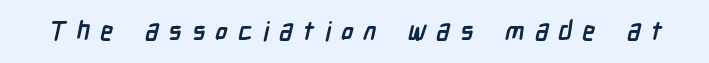
Q: Is the text bold? A: Yes.
Q: Is the text underlined? A: No.
Q: Is the spacing between letters normal or unusually wide? A: Unusually wide.
